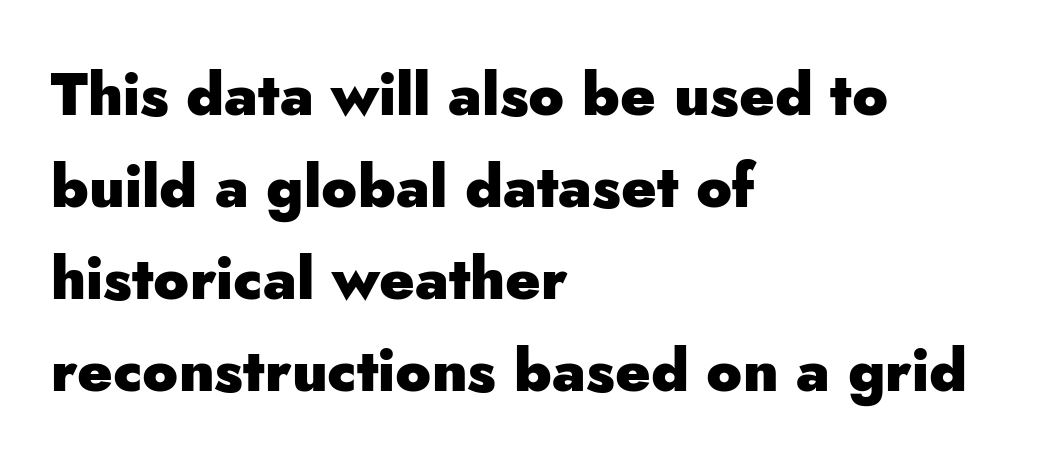
The image shows 59 px heavy sans-serif type, upright; set left-aligned, normal line spacing (1.56x), normal letter spacing, not underlined; low stroke contrast and a small x-height.
